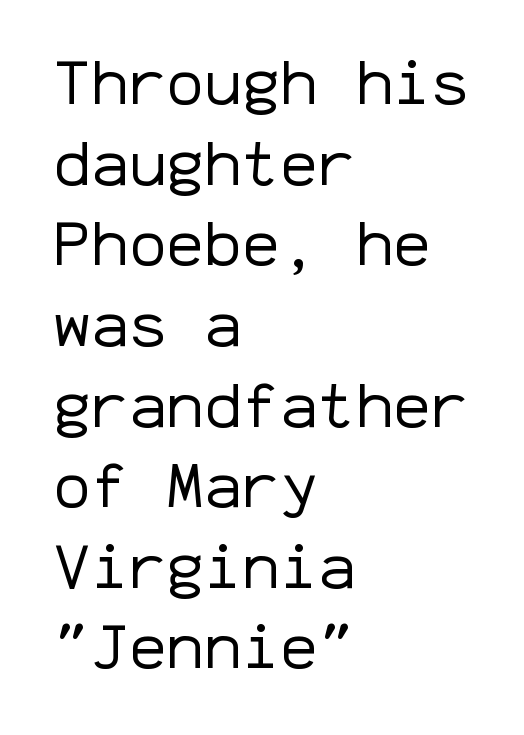
This is the regular roman posture of the typeface. Honestly, there is no underline to notice here at all. A light-to-regular cut is what we see here. The face used here is monospaced, like something from a code editor. What kind of face is this? One without serifs — a sans.
